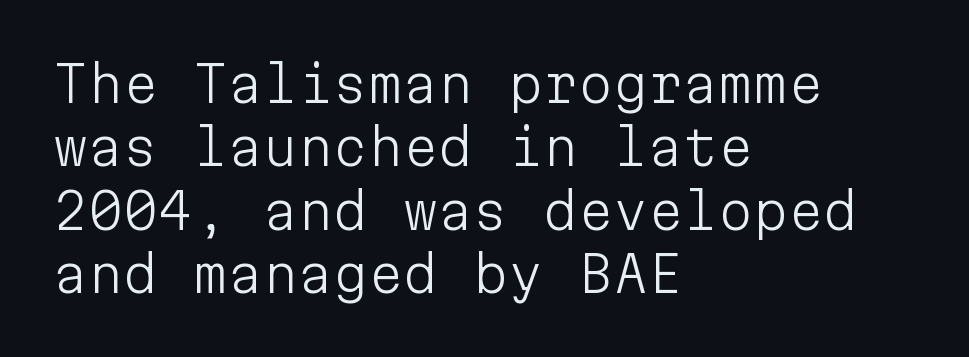
The image shows 50 px light sans-serif type, upright, monospaced; set left-aligned, normal line spacing (1.27x), normal letter spacing, not underlined; low stroke contrast and a medium x-height.
